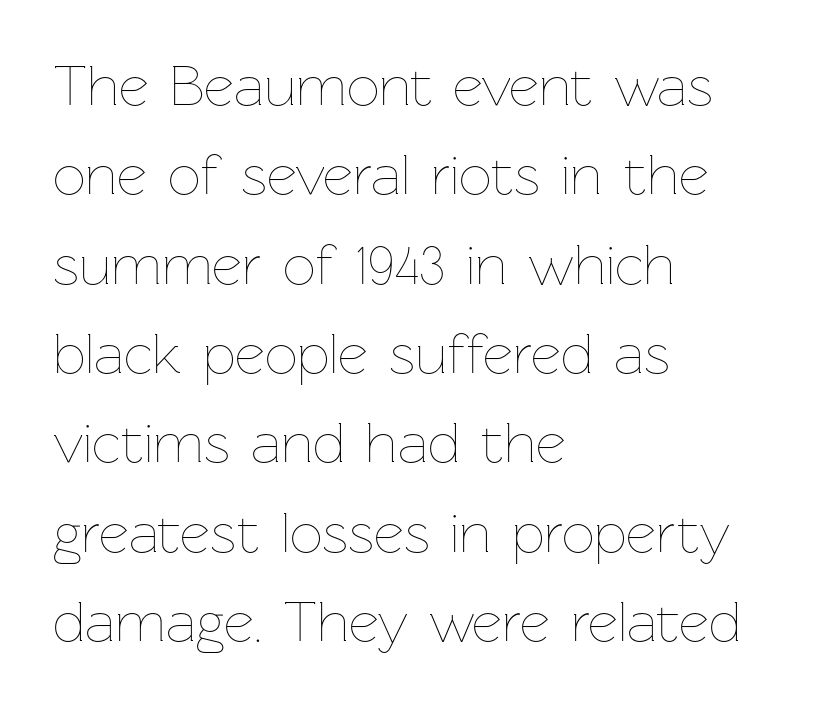
{"italic": "no", "bold": "no", "weight": "thin", "width": "normal", "stroke_contrast": "low", "x_height": "medium", "monospaced": "no", "underline": "no", "align": "left", "line_spacing": "normal", "line_spacing_ratio": 1.54, "letter_spacing": "normal", "letter_spacing_em": 0.0, "glyph_px": 58}
